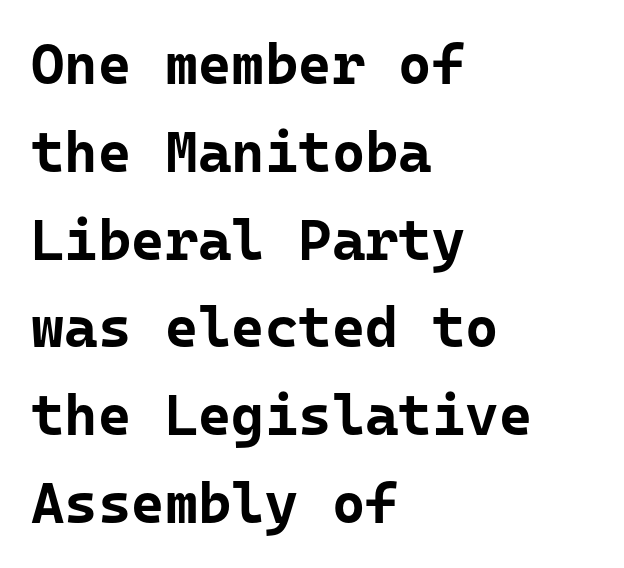
The image shows 57 px bold sans-serif type, upright, monospaced; set left-aligned, normal line spacing (1.54x), normal letter spacing, not underlined; low stroke contrast and a medium x-height.
